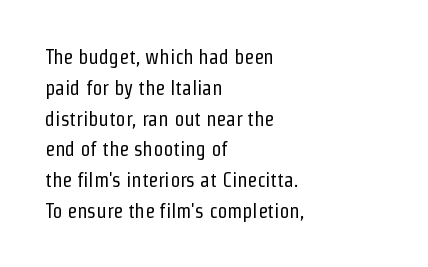
Unmarked baselines from the first word to the last. Between one letter and the next there's only the usual sliver of space. Left-aligned paragraph, ragged on the right. Compared with typical paragraphs, the rows here are spaced about the same. It's the straight-up-and-down kind of type.
